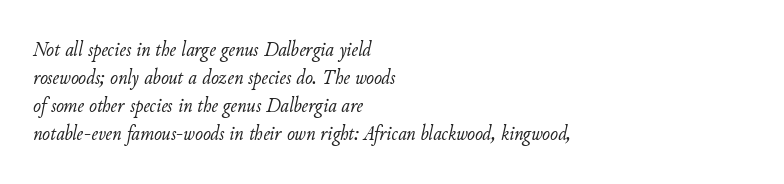
Q: Is the text bold? A: No.
Q: Is the text italic (slanted)? A: Yes, it leans right by about 11 degrees.
Q: Is the text underlined? A: No.
Q: How is the paragraph aligned? A: Left-aligned.
Q: Is the spacing between letters normal or unusually wide? A: Normal.
Q: Is the spacing between lines tight, normal or loose? A: Normal.
